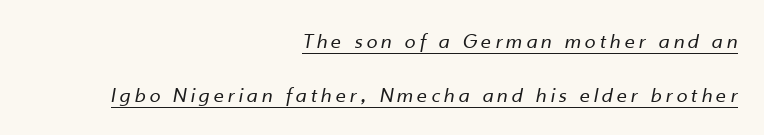
Q: Is the text bold? A: No.
Q: Is the text italic (slanted)? A: Yes, it leans right by about 10 degrees.
Q: Is the text underlined? A: Yes.
Q: How is the paragraph aligned? A: Right-aligned.
Q: Is the spacing between letters normal or unusually wide? A: Unusually wide.
Q: Is the spacing between lines tight, normal or loose? A: Loose.
